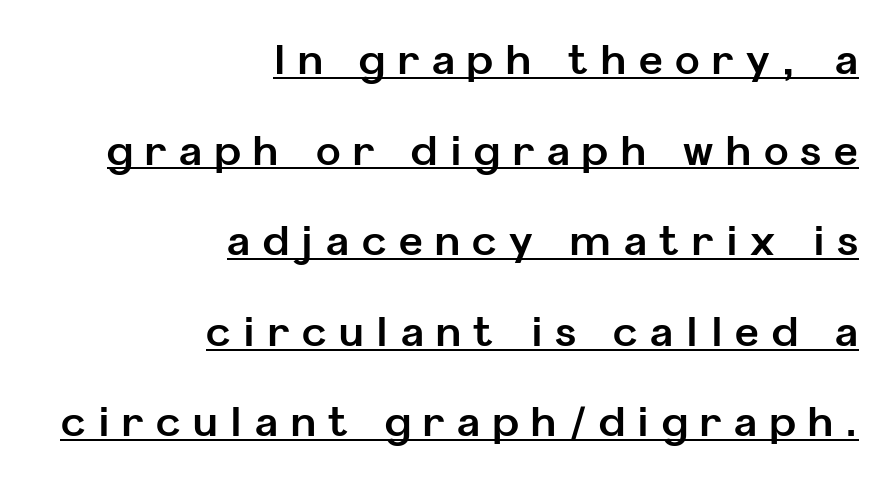
Q: Is the text bold? A: Yes.
Q: Is the text italic (slanted)? A: No, it is upright.
Q: Is the typeface a serif or a sans-serif typeface? A: Sans-serif.
Q: Is the text underlined? A: Yes.
Q: How is the paragraph aligned? A: Right-aligned.
Q: Is the spacing between letters normal or unusually wide? A: Unusually wide.
Q: Is the spacing between lines tight, normal or loose? A: Loose.
Q: Width (condensed, normal, or wide)? A: Normal.
Q: Stroke contrast? A: Low.
Q: x-height? A: Medium.
Q: Monospaced? A: No.
